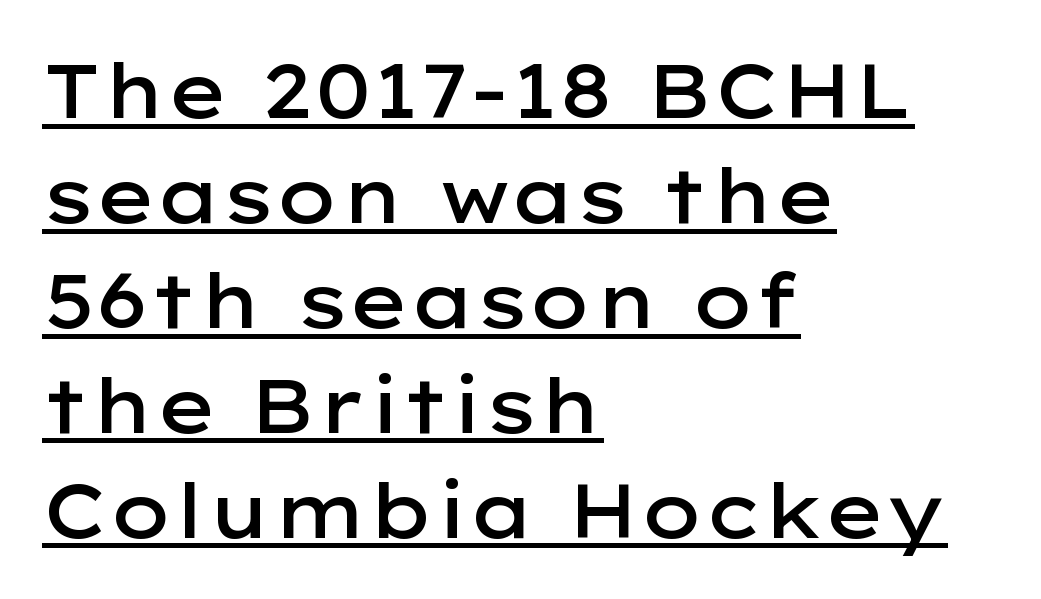
Q: Is the text bold? A: Semi-bold.
Q: Is the text italic (slanted)? A: No, it is upright.
Q: Is the typeface a serif or a sans-serif typeface? A: Sans-serif.
Q: Is the text underlined? A: Yes.
Q: How is the paragraph aligned? A: Left-aligned.
Q: Is the spacing between letters normal or unusually wide? A: Normal.
Q: Is the spacing between lines tight, normal or loose? A: Normal.
Q: Width (condensed, normal, or wide)? A: Wide.
Q: Stroke contrast? A: Low.
Q: x-height? A: Medium.
Q: Monospaced? A: No.
